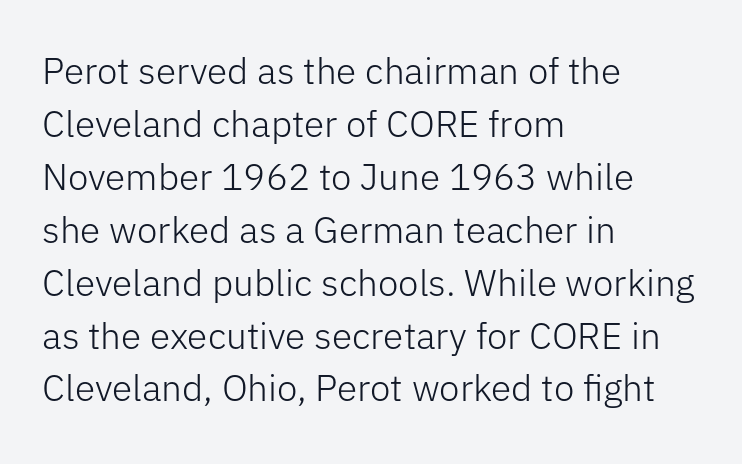
Q: Is the text bold? A: No.
Q: Is the text italic (slanted)? A: No, it is upright.
Q: Is the typeface a serif or a sans-serif typeface? A: Sans-serif.
Q: Is the text underlined? A: No.
Q: How is the paragraph aligned? A: Left-aligned.
Q: Is the spacing between letters normal or unusually wide? A: Normal.
Q: Is the spacing between lines tight, normal or loose? A: Normal.
Q: Width (condensed, normal, or wide)? A: Normal.
Q: Stroke contrast? A: Low.
Q: x-height? A: Medium.
Q: Monospaced? A: No.
